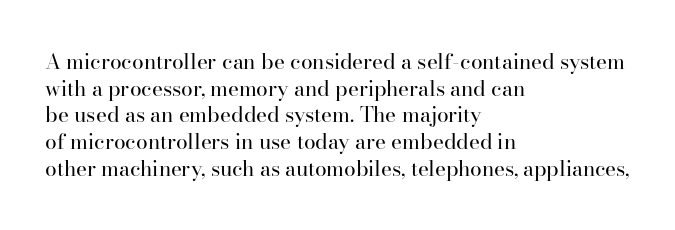
Summary of weight: not heavy and not bold. The vertical gap from one line to the next is medium. The type is set solid horizontally, with unmodified tracking. No italicization has been applied; the sample stays upright. The paragraph shown leans on its left margin. The gap between lines stays unmarked.
